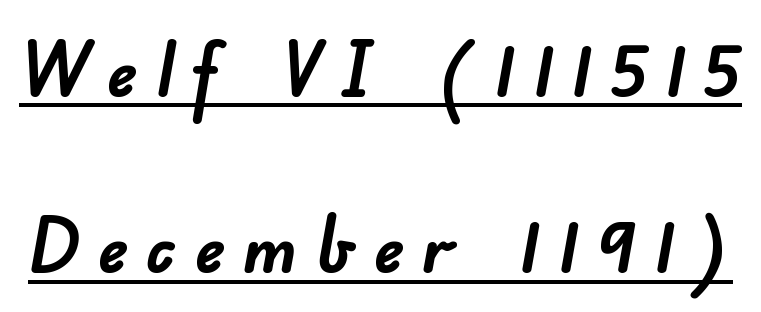
Q: Is the text bold? A: Yes.
Q: Is the typeface a serif or a sans-serif typeface? A: Sans-serif.
Q: Is the text underlined? A: Yes.
Q: Is the spacing between letters normal or unusually wide? A: Unusually wide.
Q: Is the spacing between lines tight, normal or loose? A: Loose.
Q: Width (condensed, normal, or wide)? A: Normal.
Q: Stroke contrast? A: Low.
Q: x-height? A: Small.
Q: Monospaced? A: No.
